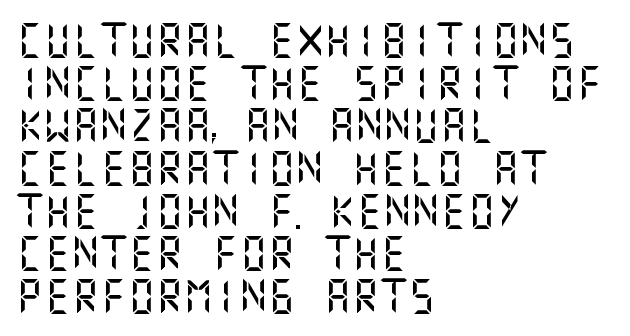
Does the copy run flush right? No — it runs flush left. Regarding serifs, this sample does without them. The string is rendered with underlining switched off. No extra tracking has been applied to these lines. Posture: upright roman.
